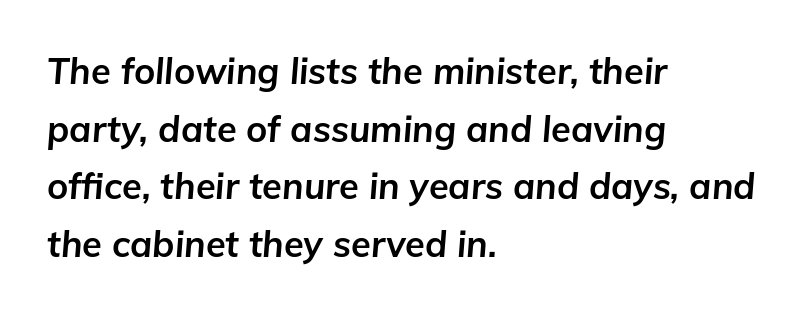
This block has exactly the height ordinary leading produces. Spacing verdict: proportional, widths tailored to each character. The sample has been set heavy, in full bold. Where is the straight margin? On the left. You can tell it's italic because the verticals aren't actually vertical. This rendering leaves character spacing at its baseline value.
